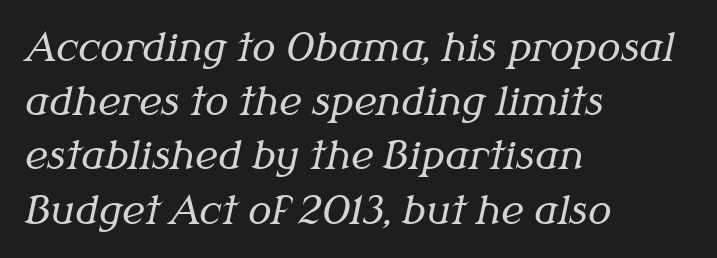
This rendering employs a face with finishing strokes, i.e., a serif. Is the stroke heavy? The answer is a plain regular-or-lighter. Each letter keeps its own natural width here, so spacing adapts to shape. Does extra space separate the letters? No, they use regular spacing.
